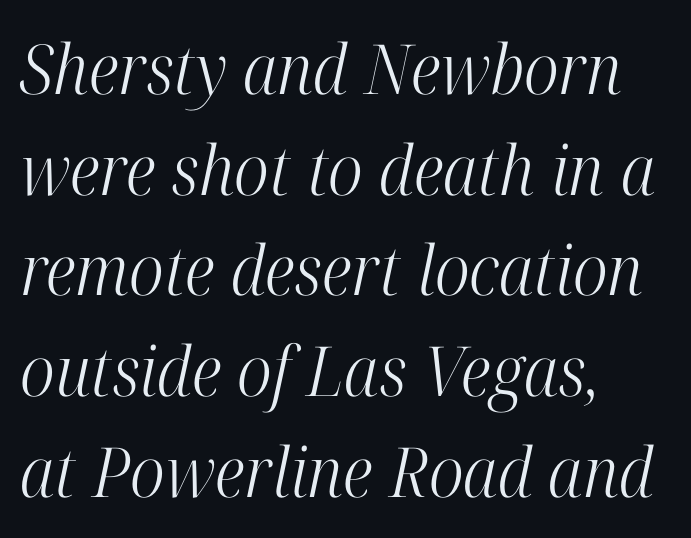
{"serif": "yes", "italic": "yes", "lean": "right", "slant_degrees": 12, "bold": "no", "weight": "light", "width": "condensed", "stroke_contrast": "high", "x_height": "medium", "monospaced": "no", "underline": "no", "align": "left", "line_spacing": "normal", "line_spacing_ratio": 1.46, "letter_spacing": "normal", "letter_spacing_em": 0.0, "glyph_px": 69}
